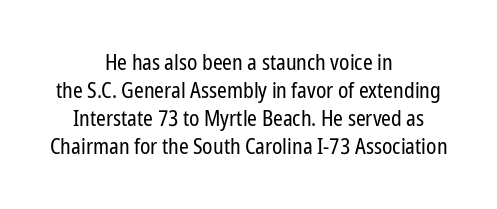
Q: Is the text bold? A: No.
Q: Is the text italic (slanted)? A: No, it is upright.
Q: Is the text underlined? A: No.
Q: How is the paragraph aligned? A: Centered.
Q: Is the spacing between letters normal or unusually wide? A: Normal.
Q: Is the spacing between lines tight, normal or loose? A: Normal.
